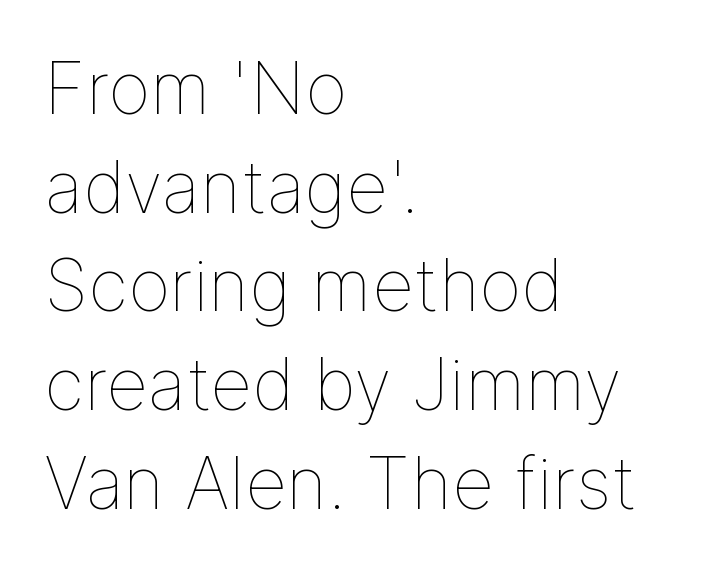
{"italic": "no", "bold": "no", "weight": "thin", "width": "normal", "stroke_contrast": "low", "x_height": "medium", "monospaced": "no", "underline": "no", "align": "left", "line_spacing": "normal", "line_spacing_ratio": 1.37, "letter_spacing": "normal", "letter_spacing_em": 0.0, "glyph_px": 72}
